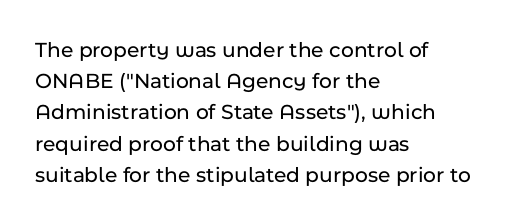
Q: Is the text italic (slanted)? A: No, it is upright.
Q: Is the text underlined? A: No.
Q: How is the paragraph aligned? A: Left-aligned.
Q: Is the spacing between letters normal or unusually wide? A: Normal.
Q: Is the spacing between lines tight, normal or loose? A: Normal.
